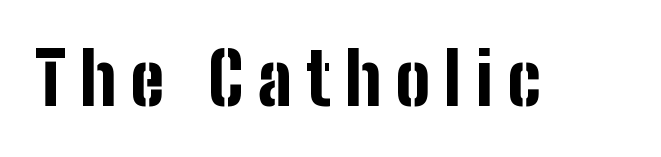
Each row of text sits above clean, open space. Short note: letters widely spaced. What weight is shown? A full bold with thick strokes. Grotesque or geometric, the face here clearly has no serifs. Looks like regular typesetting: each glyph gets only the width it needs.
